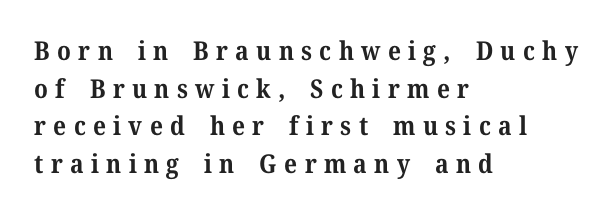
What's the leading like? Ordinary, nothing unusual. Any mark beneath the type? The region is blank. Quick note: not italic, upright. Pretty heavy lettering here — definitely bold. The face used here is rendered with a markedly widened letterfit. Left-aligned paragraph, ragged on the right.
